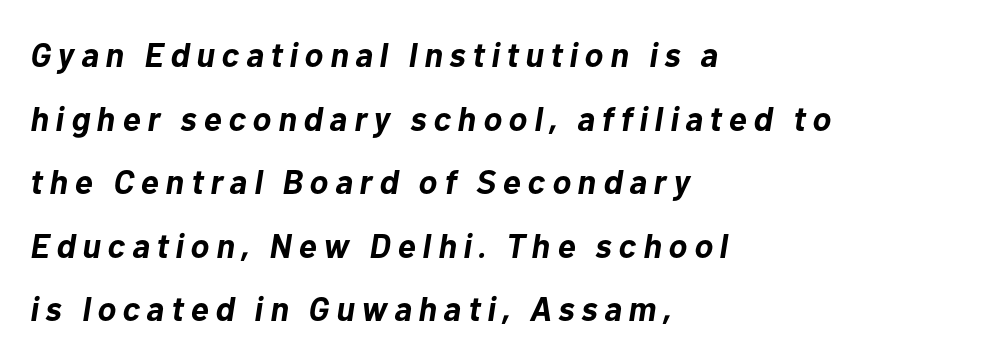
The image shows 34 px bold type, italic (leaning right); set left-aligned, line spacing 1.87x, unusually wide letter spacing (+0.2 em), not underlined; low stroke contrast and a medium x-height.
